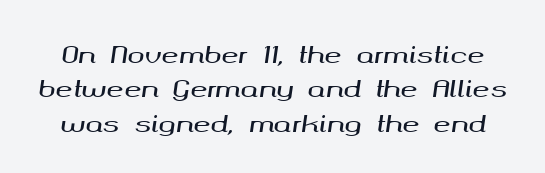
The image shows 23 px text type, italic (leaning right); set normal line spacing (1.5x), normal letter spacing, not underlined.
